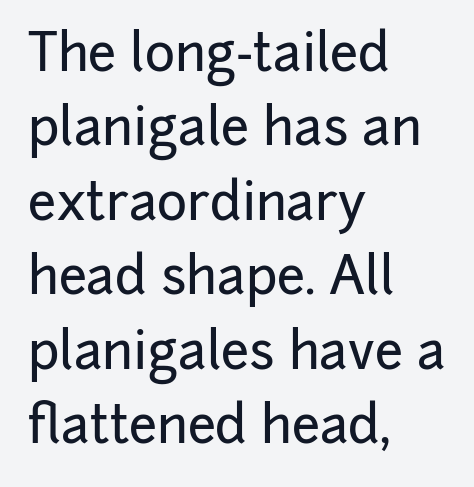
{"serif": "no", "italic": "no", "width": "normal", "stroke_contrast": "low", "x_height": "medium", "monospaced": "no", "underline": "no", "align": "left", "line_spacing": "normal", "line_spacing_ratio": 1.46, "letter_spacing": "normal", "letter_spacing_em": 0.0, "glyph_px": 51}
